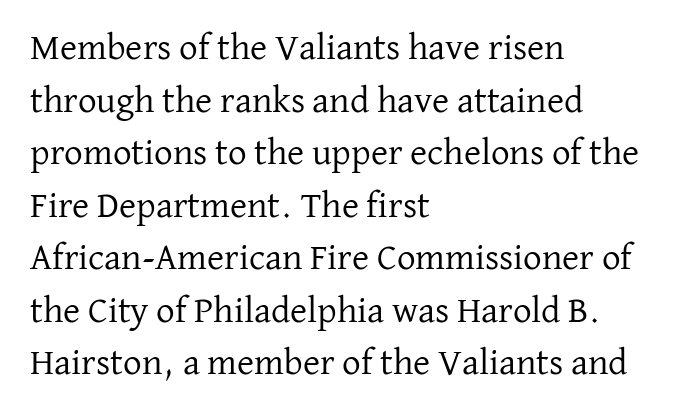
All the whitespace from short lines collects on the right. The passage shown is typed in a proportional face where columns would drift. Tall strokes in this sample are plumb rather than angled. The face used here is seriffed, in the tradition of book romans. The letters sit at their default tracking, neither squeezed nor spread.
